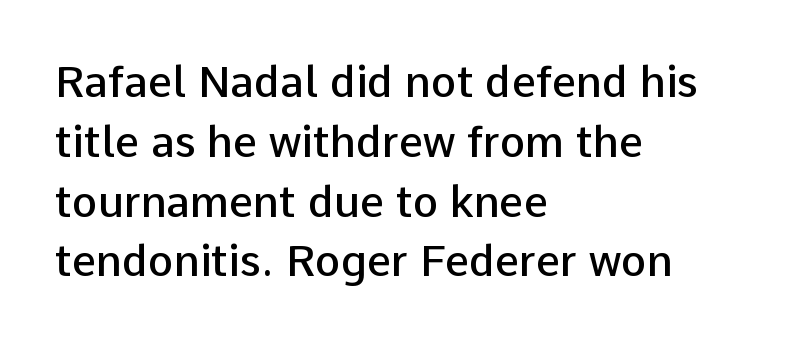
The image shows 43 px semibold sans-serif type, upright; set left-aligned, normal line spacing (1.39x), normal letter spacing, not underlined; low stroke contrast and a medium x-height.
